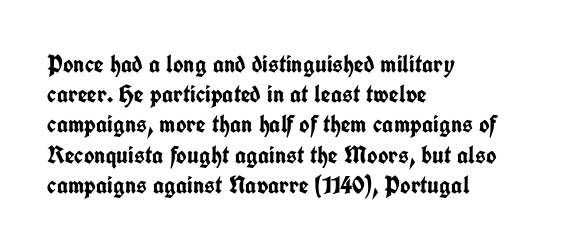
Q: Is the text bold? A: Yes.
Q: Is the text italic (slanted)? A: No, it is upright.
Q: Is the text underlined? A: No.
Q: How is the paragraph aligned? A: Left-aligned.
Q: Is the spacing between letters normal or unusually wide? A: Normal.
